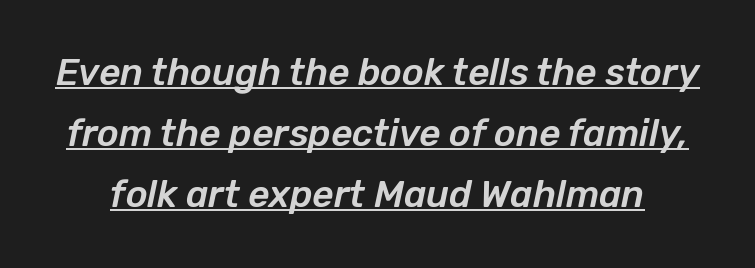
{"italic": "yes", "lean": "right", "slant_degrees": 12, "width": "normal", "stroke_contrast": "low", "x_height": "medium", "monospaced": "no", "underline": "yes", "line_spacing": "normal", "line_spacing_ratio": 1.65, "letter_spacing": "normal", "letter_spacing_em": 0.0, "glyph_px": 37}
